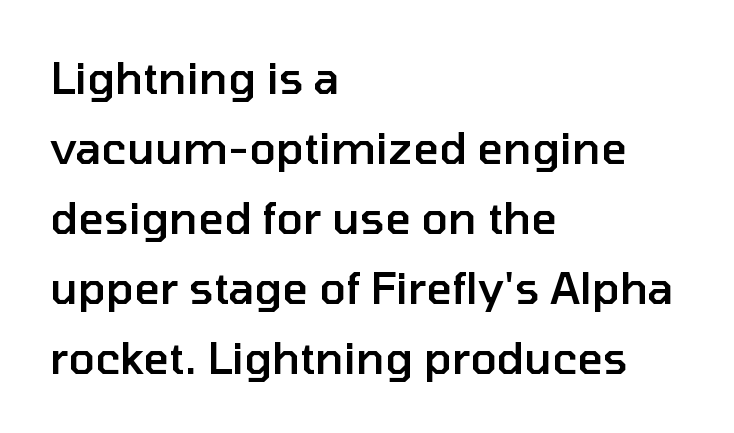
{"serif": "no", "italic": "no", "bold": "semi", "weight": "semibold", "width": "normal", "stroke_contrast": "low", "x_height": "medium", "monospaced": "no", "underline": "no", "align": "left", "line_spacing": "normal", "line_spacing_ratio": 1.59, "letter_spacing": "normal", "letter_spacing_em": 0.0, "glyph_px": 44}
